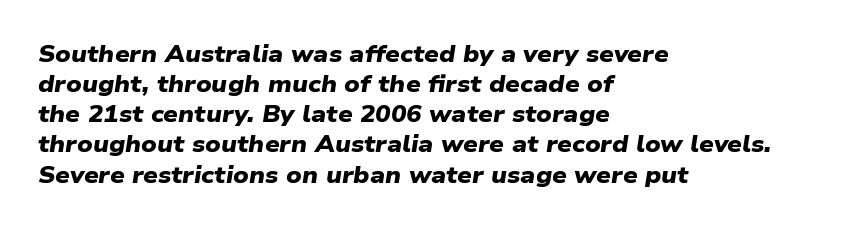
The image shows 23 px bold type; set left-aligned, normal line spacing (1.31x), normal letter spacing, not underlined.
